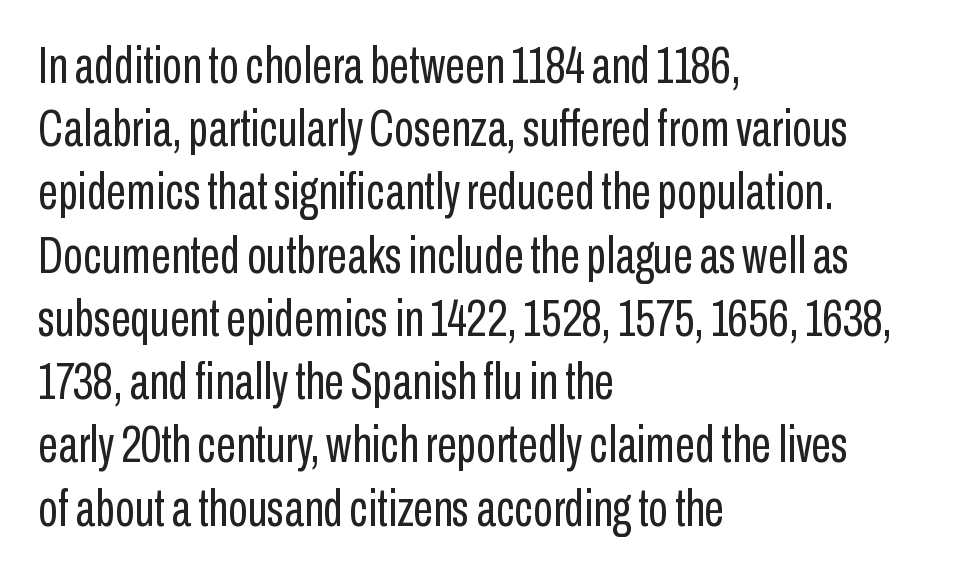
{"serif": "no", "italic": "no", "bold": "no", "weight": "regular", "width": "condensed", "stroke_contrast": "low", "x_height": "medium", "monospaced": "no", "underline": "no", "align": "left", "line_spacing_ratio": 1.24, "letter_spacing": "normal", "letter_spacing_em": 0.0, "glyph_px": 51}
